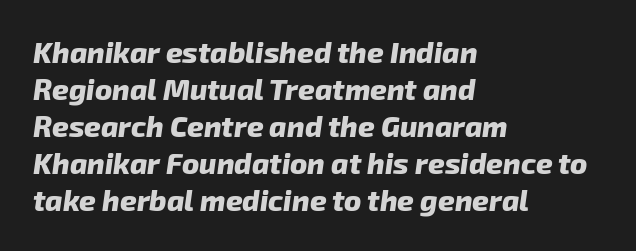
The image shows 29 px heavy sans-serif type; set left-aligned, normal line spacing (1.28x), normal letter spacing, not underlined; low stroke contrast and a medium x-height.
